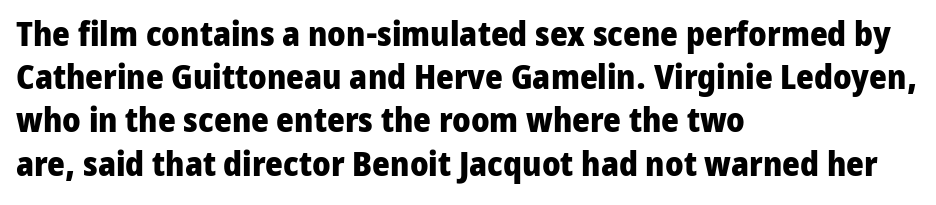
{"serif": "no", "italic": "no", "bold": "yes", "weight": "heavy", "width": "normal", "stroke_contrast": "low", "x_height": "medium", "monospaced": "no", "underline": "no", "align": "left", "line_spacing": "normal", "line_spacing_ratio": 1.27, "letter_spacing": "normal", "letter_spacing_em": 0.0, "glyph_px": 34}
